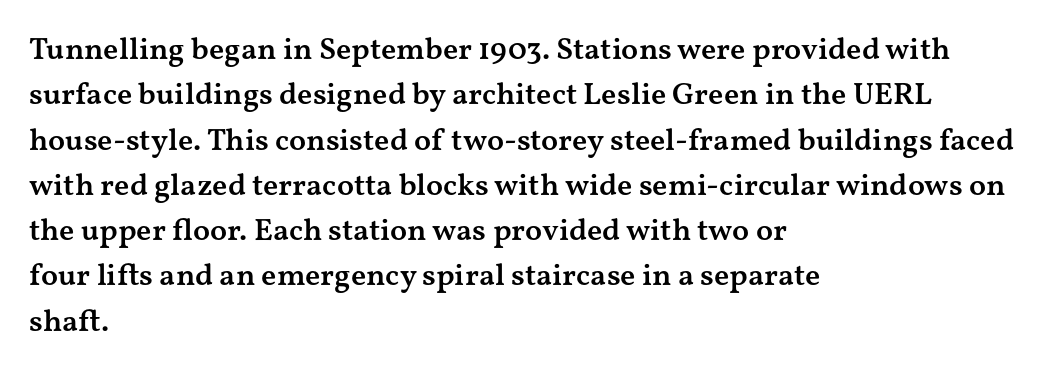
Q: Is the text bold? A: Semi-bold.
Q: Is the text italic (slanted)? A: No, it is upright.
Q: Is the typeface a serif or a sans-serif typeface? A: Serif.
Q: Is the text underlined? A: No.
Q: How is the paragraph aligned? A: Left-aligned.
Q: Is the spacing between letters normal or unusually wide? A: Normal.
Q: Is the spacing between lines tight, normal or loose? A: Normal.
Q: Width (condensed, normal, or wide)? A: Wide.
Q: Stroke contrast? A: Medium.
Q: x-height? A: Medium.
Q: Monospaced? A: No.
